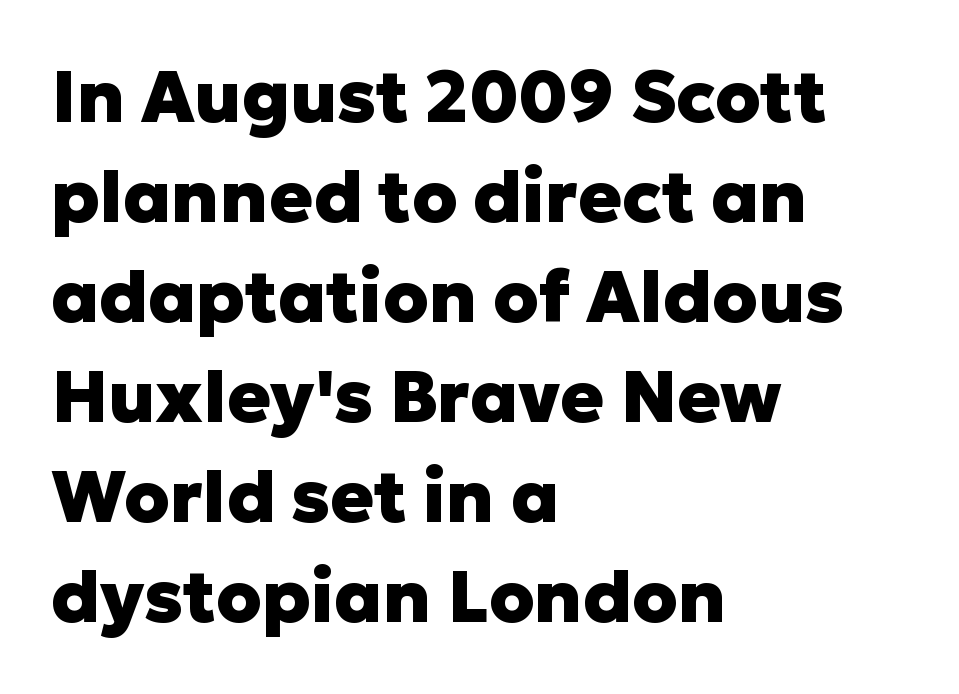
{"serif": "no", "italic": "no", "bold": "yes", "weight": "heavy", "width": "normal", "stroke_contrast": "low", "x_height": "medium", "monospaced": "no", "underline": "no", "align": "left", "line_spacing": "normal", "line_spacing_ratio": 1.39, "letter_spacing": "normal", "letter_spacing_em": 0.0, "glyph_px": 72}
